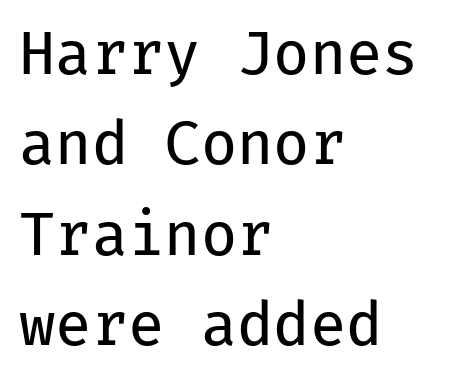
Successive baselines arrive at the customary interval. How are the letters spaced? Ordinarily, with no added tracking. Ink coverage per letter is moderate at most. The setting favours the left margin, as ordinary paragraphs usually do. The string is rendered with underlining switched off. Every stem runs plumb, perpendicular to the baseline.
